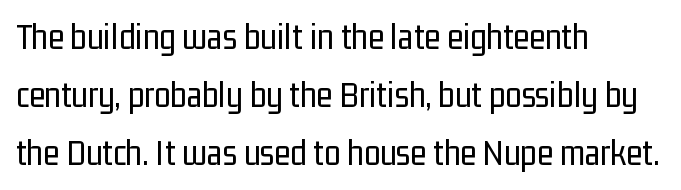
Q: Is the text bold? A: No.
Q: Is the text italic (slanted)? A: No, it is upright.
Q: Is the typeface a serif or a sans-serif typeface? A: Sans-serif.
Q: Is the text underlined? A: No.
Q: How is the paragraph aligned? A: Left-aligned.
Q: Is the spacing between letters normal or unusually wide? A: Normal.
Q: Is the spacing between lines tight, normal or loose? A: Normal.
Q: Width (condensed, normal, or wide)? A: Condensed.
Q: Stroke contrast? A: Low.
Q: x-height? A: Medium.
Q: Monospaced? A: No.
